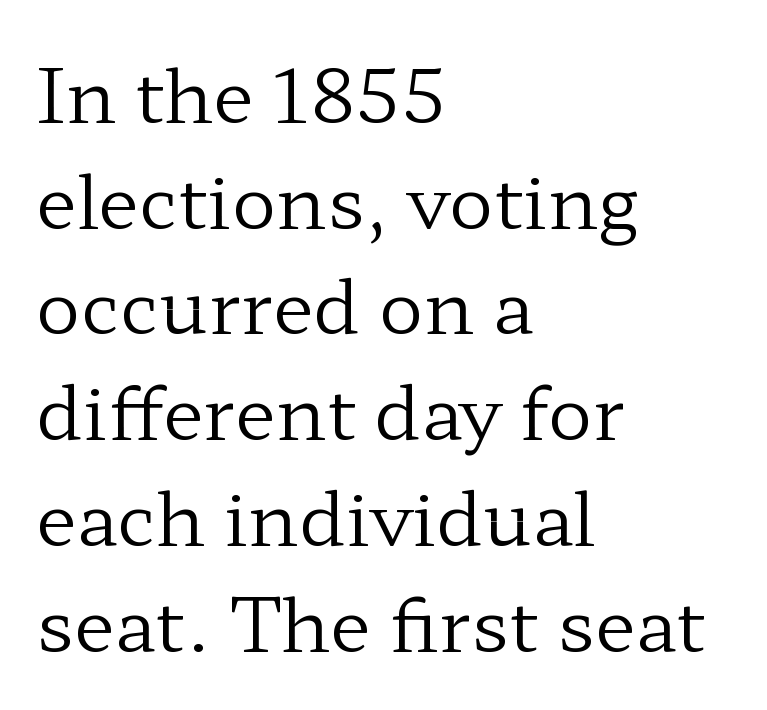
The image shows 75 px regular-weight, wide serif type, upright; set left-aligned, normal line spacing (1.41x), normal letter spacing, not underlined; low stroke contrast and a medium x-height.
